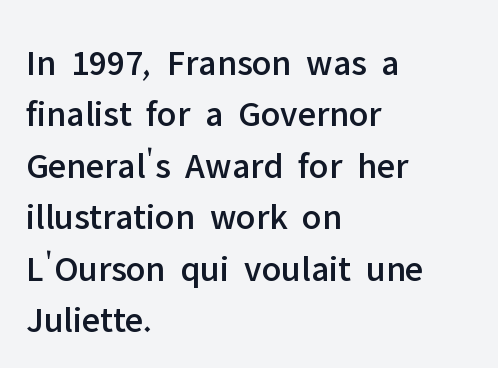
{"serif": "no", "italic": "no", "width": "normal", "stroke_contrast": "low", "x_height": "medium", "monospaced": "no", "underline": "no", "align": "left", "line_spacing": "normal", "line_spacing_ratio": 1.39, "letter_spacing": "normal", "letter_spacing_em": 0.0, "glyph_px": 37}
